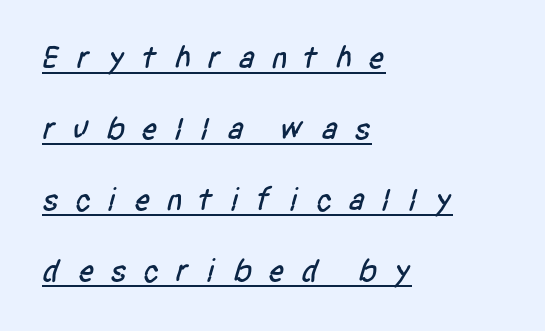
The image shows 32 px condensed sans-serif type; set left-aligned, loose line spacing (2.22x), unusually wide letter spacing (+0.49 em), underlined; low stroke contrast and a large x-height.
